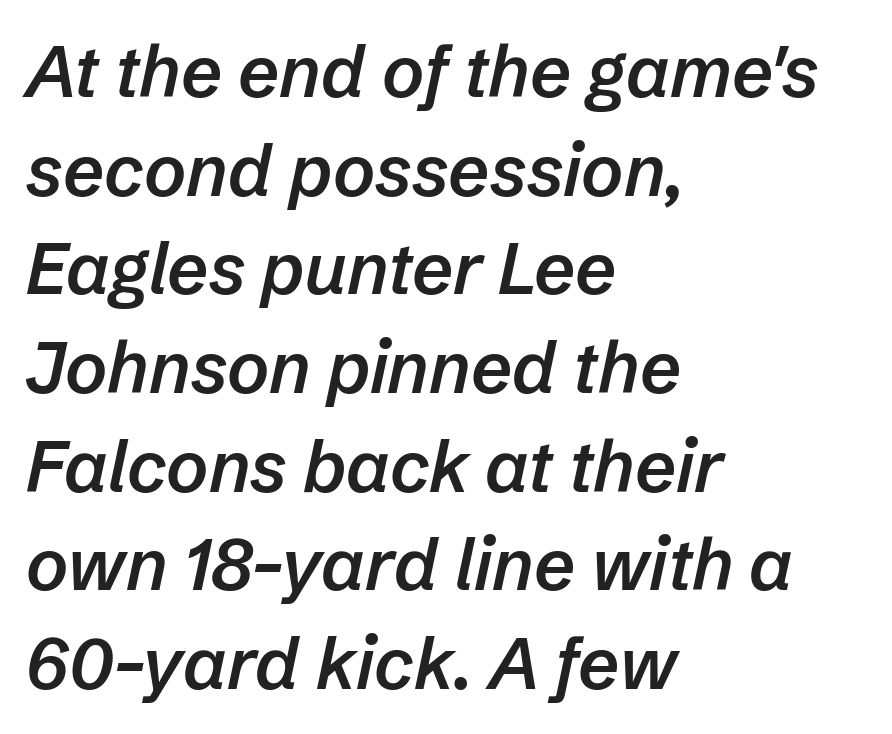
In terms of posture, this sample is oblique. Line starts are locked; line ends wander. Does extra space separate the letters? No, they use regular spacing. Do the characters align in a grid? No, the font is proportional. Just letters on the line, the space beneath them empty.
